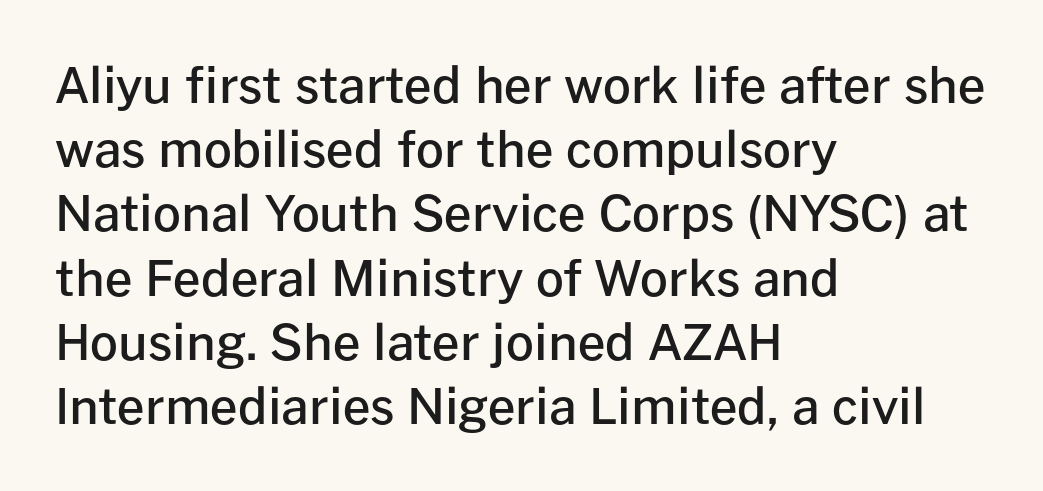
The space beneath each line is pristine and unruled. Horizontal alignment here is leftward, the default for most running prose. Proportional: the letters do not fall into vertical columns. The typesetting leans somewhat heavy: a semibold. Ascenders rise straight up at ninety degrees.
